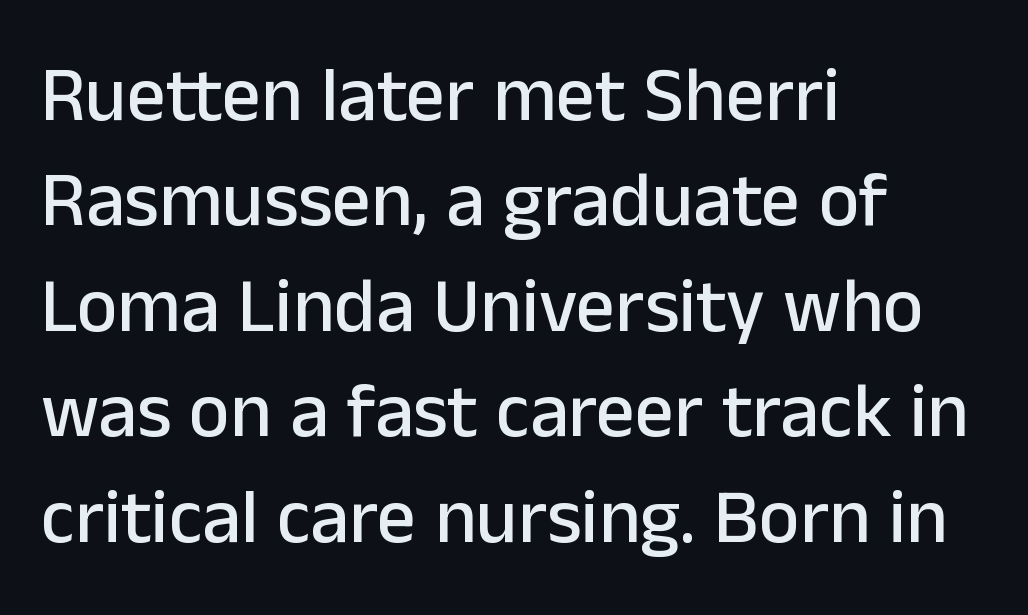
The image shows 77 px sans-serif type, upright; set left-aligned, normal line spacing (1.37x), normal letter spacing, not underlined; low stroke contrast and a medium x-height.
